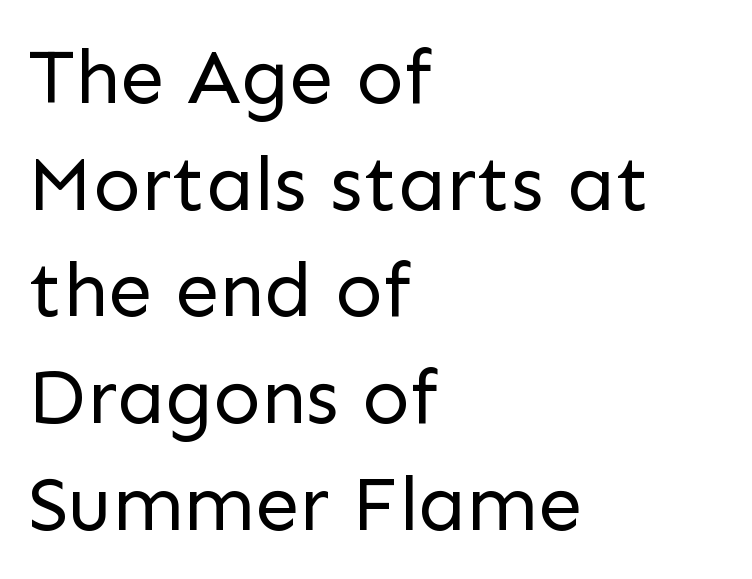
The image shows 79 px regular-weight sans-serif type, upright; set left-aligned, normal line spacing (1.35x), normal letter spacing, not underlined; low stroke contrast and a medium x-height.
